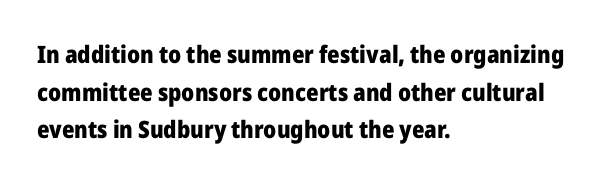
Heavy, bold letterforms. Quick note: underline off. The space between consecutive lines is moderate. This is roman type, the default non-slanted kind. The compositor pushed each line to the left boundary.
